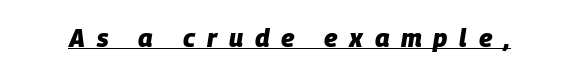
Short note: letters widely spaced. Typesetter's note: full bold, strokes at maximum text heaviness. Glance below the letters and you will spot a drawn line. The face used here has a pronounced slope to its letters.
